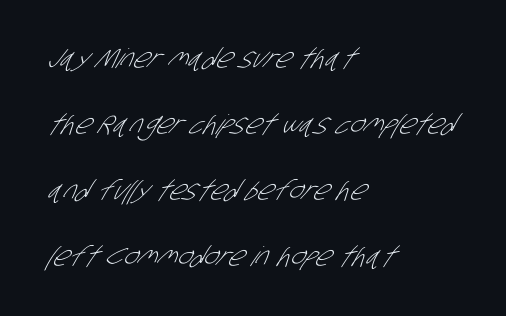
The image shows 27 px text type; set left-aligned, loose line spacing (2.44x), normal letter spacing, not underlined.
